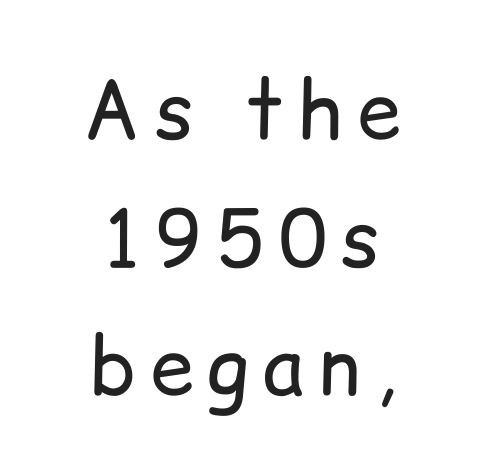
{"serif": "no", "italic": "no", "bold": "no", "weight": "regular", "width": "normal", "stroke_contrast": "low", "x_height": "medium", "monospaced": "no", "underline": "no", "align": "center", "line_spacing": "normal", "line_spacing_ratio": 1.62, "glyph_px": 79}
